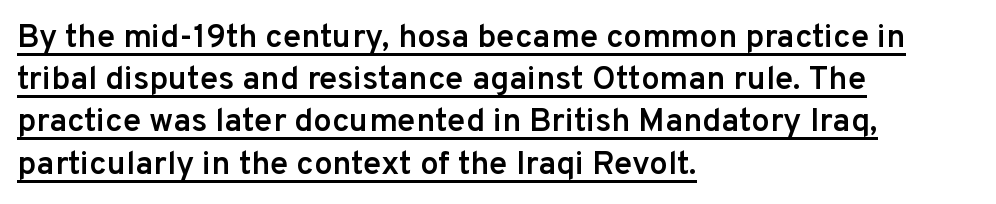
{"serif": "no", "italic": "no", "bold": "semi", "weight": "semibold", "width": "normal", "stroke_contrast": "low", "x_height": "medium", "monospaced": "no", "underline": "yes", "align": "left", "line_spacing": "normal", "line_spacing_ratio": 1.28, "letter_spacing": "normal", "letter_spacing_em": 0.0, "glyph_px": 33}
